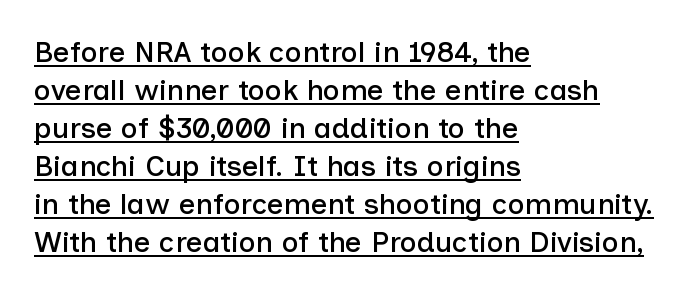
{"serif": "no", "italic": "no", "width": "normal", "stroke_contrast": "low", "x_height": "medium", "monospaced": "no", "underline": "yes", "align": "left", "line_spacing": "normal", "line_spacing_ratio": 1.31, "letter_spacing": "normal", "letter_spacing_em": 0.0, "glyph_px": 29}
